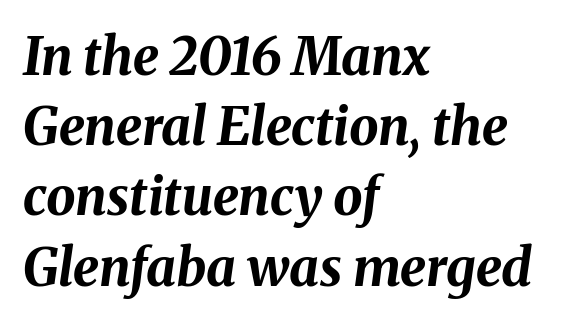
The setting favours the left margin, as ordinary paragraphs usually do. The rendering uses natural spacing where letterforms have individual widths. Check under the words: just untouched page. Emphasis by weight is at full strength: bold.
